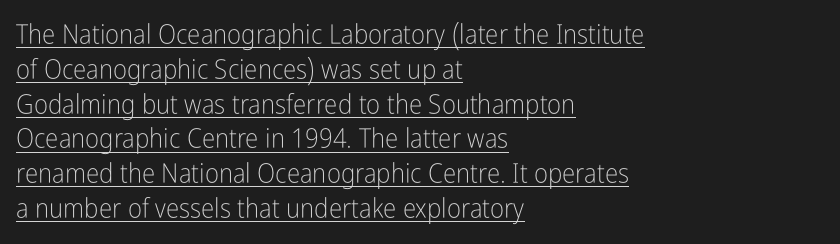
The image shows 27 px text type, upright; set left-aligned, normal line spacing (1.29x), normal letter spacing, underlined.
